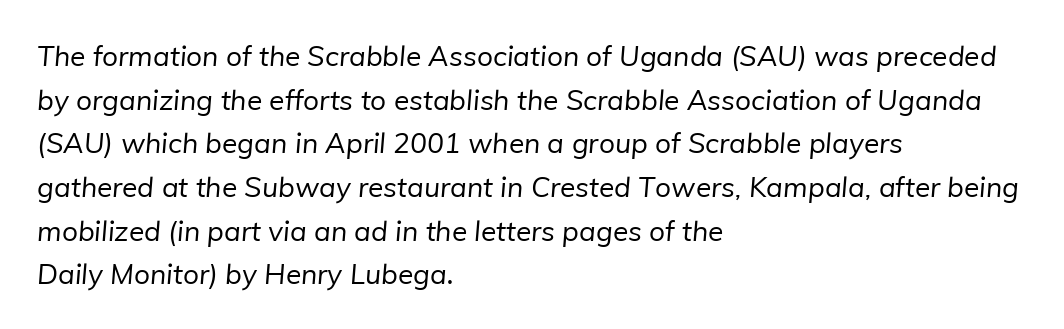
{"serif": "no", "bold": "no", "weight": "regular", "width": "normal", "stroke_contrast": "low", "x_height": "medium", "monospaced": "no", "underline": "no", "align": "left", "line_spacing": "normal", "line_spacing_ratio": 1.56, "letter_spacing": "normal", "letter_spacing_em": 0.0, "glyph_px": 28}
